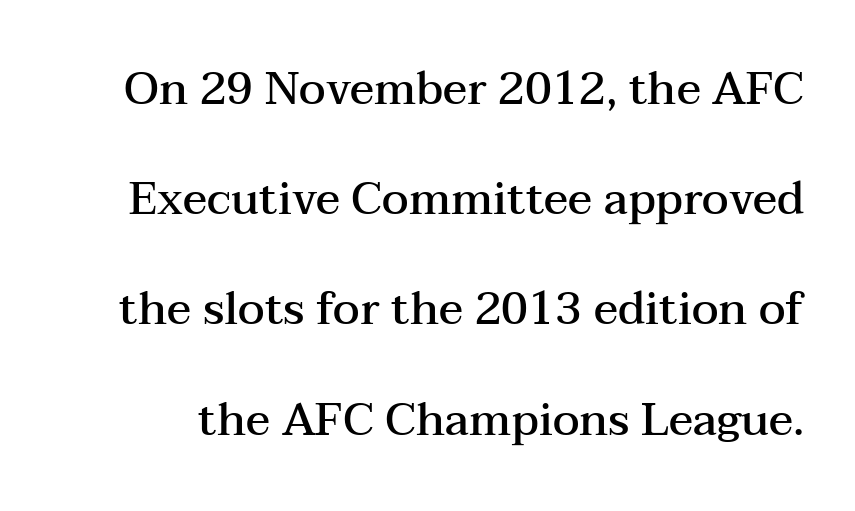
{"serif": "yes", "italic": "no", "bold": "semi", "weight": "semibold", "width": "wide", "stroke_contrast": "medium", "x_height": "medium", "monospaced": "no", "underline": "no", "line_spacing": "loose", "line_spacing_ratio": 2.45, "letter_spacing": "normal", "letter_spacing_em": 0.0, "glyph_px": 45}
